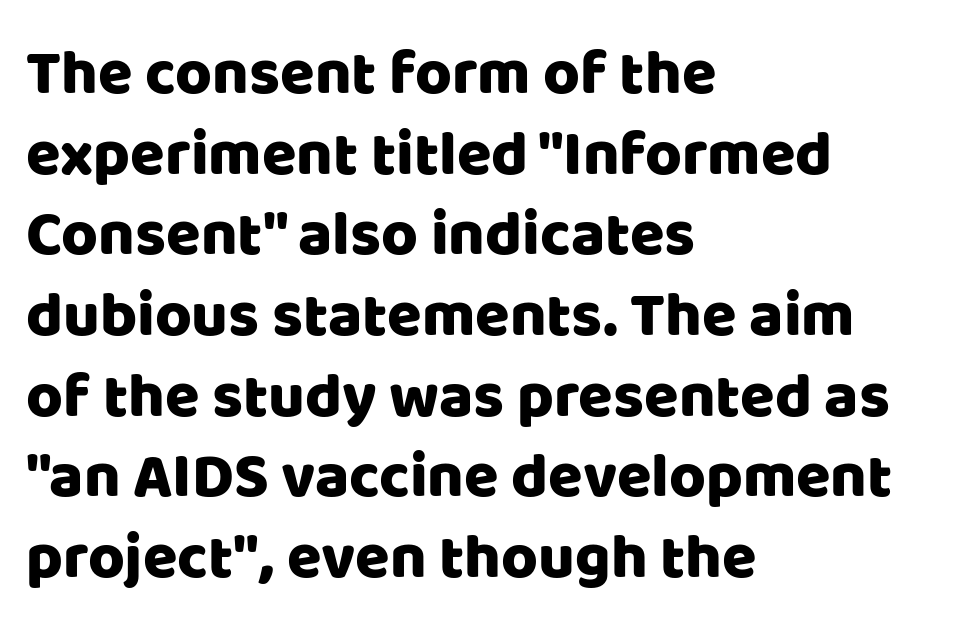
Q: Is the text italic (slanted)? A: No, it is upright.
Q: Is the typeface a serif or a sans-serif typeface? A: Sans-serif.
Q: Is the text underlined? A: No.
Q: How is the paragraph aligned? A: Left-aligned.
Q: Is the spacing between letters normal or unusually wide? A: Normal.
Q: Is the spacing between lines tight, normal or loose? A: Normal.
Q: Width (condensed, normal, or wide)? A: Normal.
Q: Stroke contrast? A: Low.
Q: x-height? A: Large.
Q: Monospaced? A: No.
